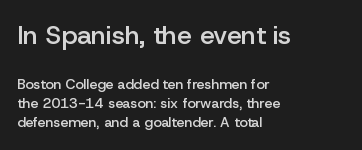
Q: Is the text bold? A: Semi-bold.
Q: Is the text italic (slanted)? A: No, it is upright.
Q: Is the text underlined? A: No.
Q: How is the paragraph aligned? A: Left-aligned.
Q: Is the spacing between letters normal or unusually wide? A: Normal.
Q: Is the spacing between lines tight, normal or loose? A: Normal.
Q: Which block of text is set in a larger size, the first (top) or the second (bottom)? A: The first (top) one.
